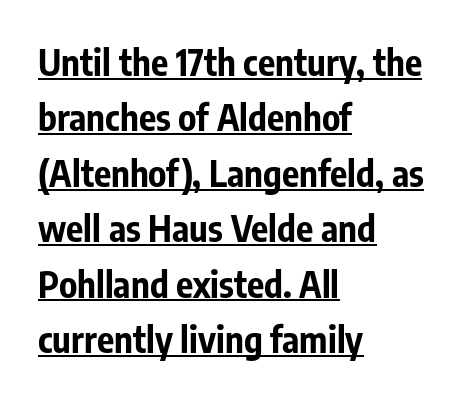
The image shows 36 px bold, condensed sans-serif type, upright; set left-aligned, normal line spacing (1.54x), normal letter spacing, underlined; low stroke contrast and a medium x-height.
